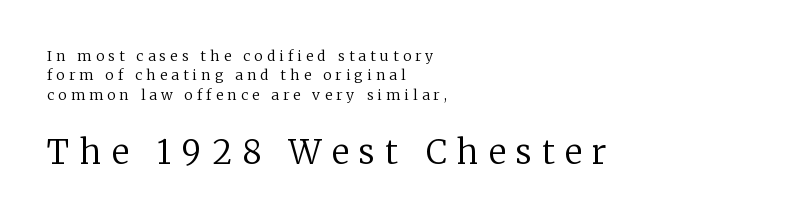
{"serif": "yes", "italic": "no", "bold": "no", "weight": "regular", "width": "normal", "stroke_contrast": "low", "x_height": "medium", "monospaced": "no", "underline": "no", "align": "left", "line_spacing": "normal", "line_spacing_ratio": 1.38, "letter_spacing": "wide", "letter_spacing_em": 0.31, "larger_block": "second", "size_ratio": 2.36, "glyph_px": 33}
